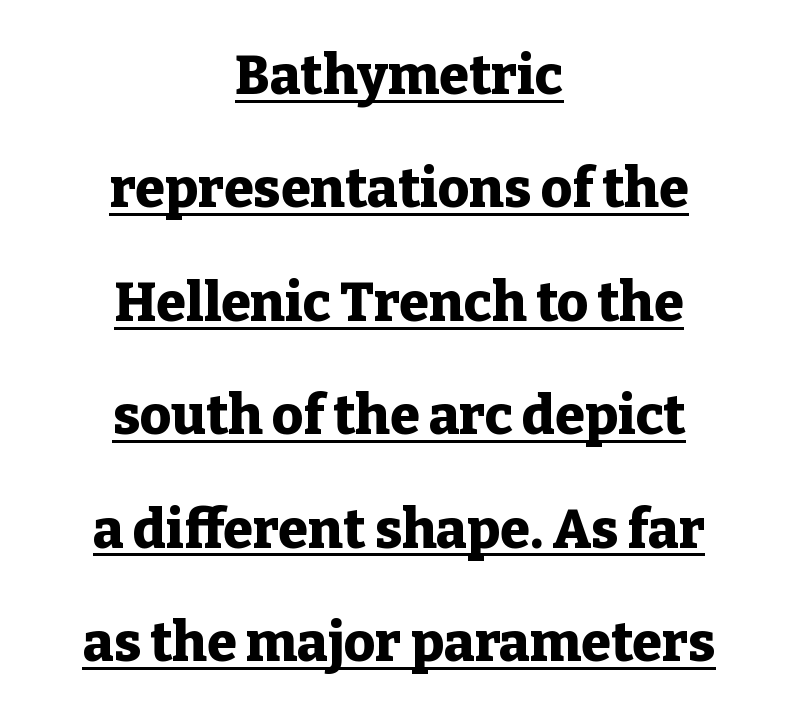
Q: Is the text bold? A: Yes.
Q: Is the text italic (slanted)? A: No, it is upright.
Q: Is the typeface a serif or a sans-serif typeface? A: Serif.
Q: Is the text underlined? A: Yes.
Q: How is the paragraph aligned? A: Centered.
Q: Is the spacing between letters normal or unusually wide? A: Normal.
Q: Is the spacing between lines tight, normal or loose? A: Loose.
Q: Width (condensed, normal, or wide)? A: Normal.
Q: Stroke contrast? A: Low.
Q: x-height? A: Medium.
Q: Monospaced? A: No.
